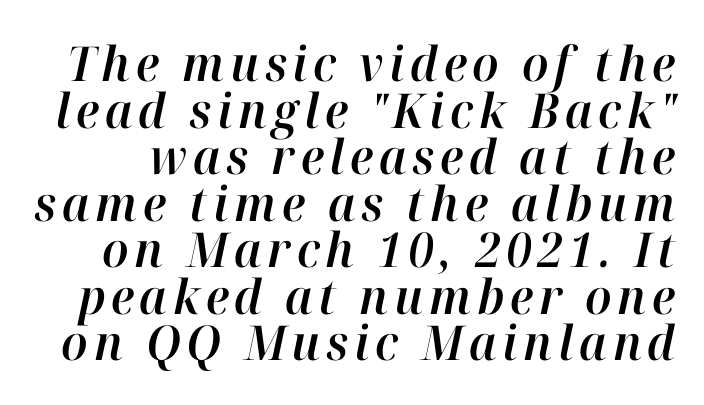
{"italic": "yes", "lean": "right", "slant_degrees": 12, "width": "normal", "stroke_contrast": "high", "x_height": "medium", "monospaced": "no", "underline": "no", "line_spacing": "tight", "line_spacing_ratio": 0.97, "glyph_px": 48}
